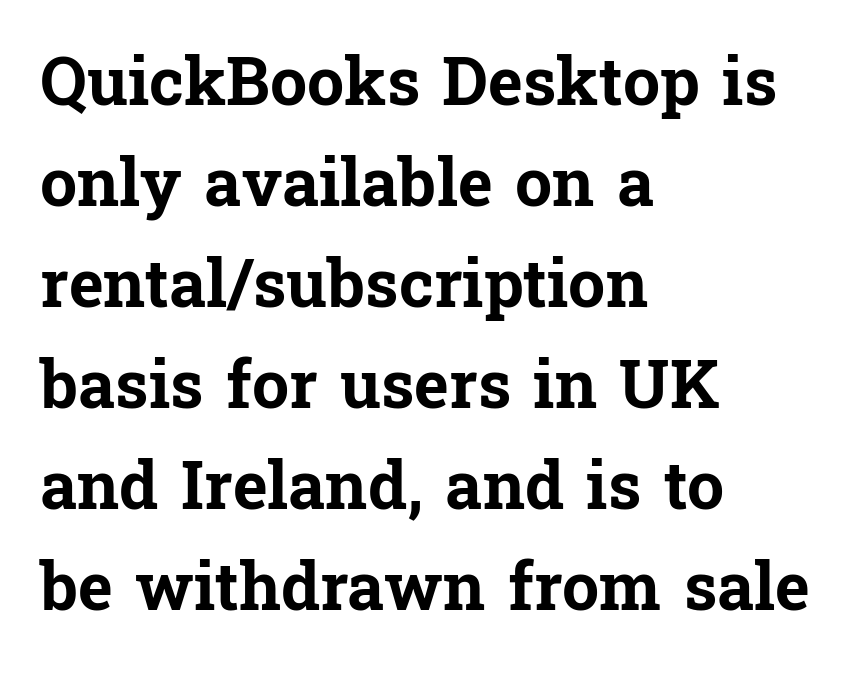
The image shows 66 px bold serif type, upright; set left-aligned, normal line spacing (1.53x), normal letter spacing, not underlined; low stroke contrast and a medium x-height.
